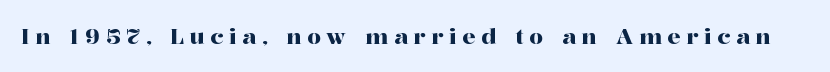
{"italic": "no", "underline": "no", "letter_spacing": "wide", "letter_spacing_em": 0.25, "glyph_px": 22}
